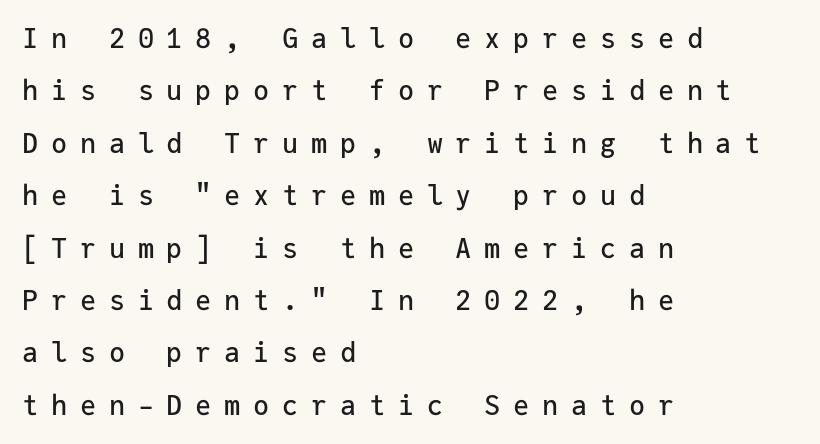
Q: Is the text italic (slanted)? A: No, it is upright.
Q: Is the text underlined? A: No.
Q: How is the paragraph aligned? A: Left-aligned.
Q: Is the spacing between letters normal or unusually wide? A: Unusually wide.
Q: Is the spacing between lines tight, normal or loose? A: Loose.
